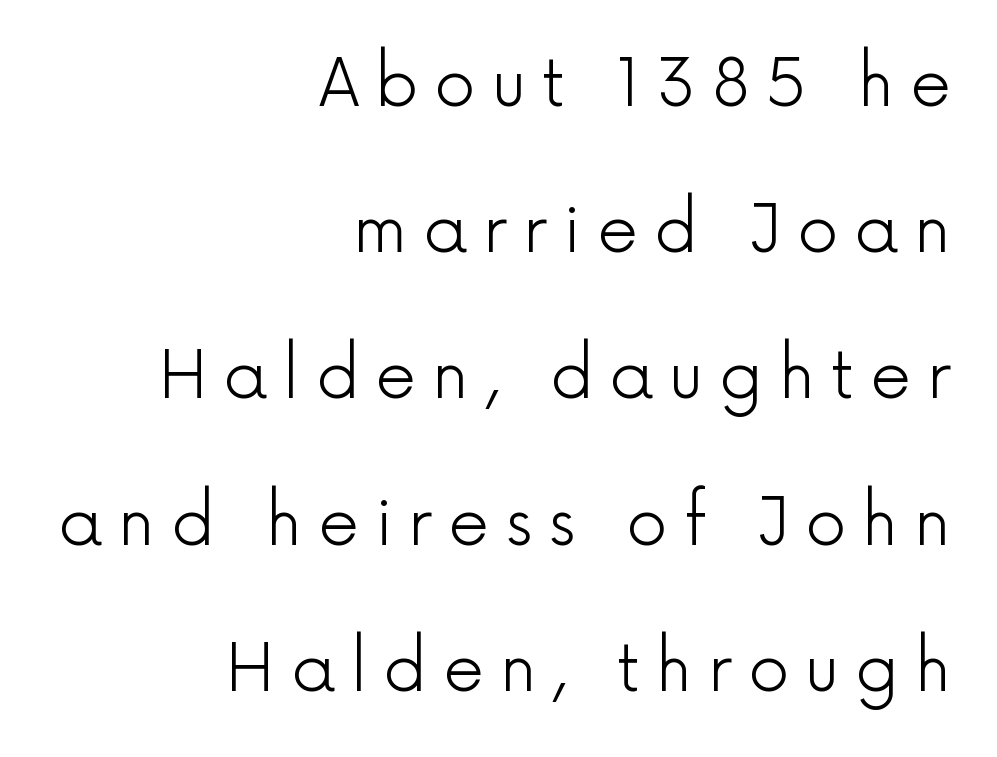
{"serif": "no", "italic": "no", "bold": "no", "weight": "light", "width": "normal", "x_height": "medium", "monospaced": "no", "underline": "no", "align": "right", "line_spacing": "loose", "line_spacing_ratio": 2.25, "letter_spacing": "wide", "letter_spacing_em": 0.24, "glyph_px": 65}
